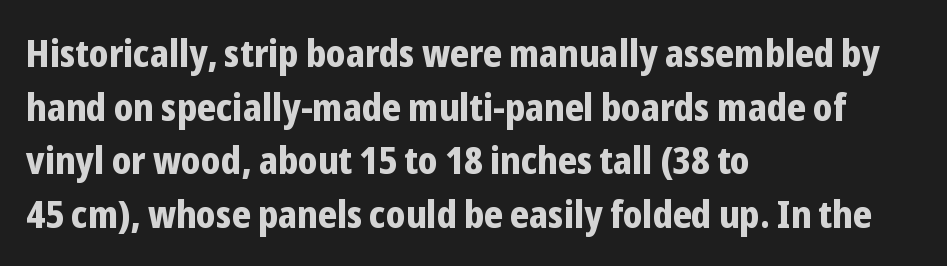
{"serif": "no", "italic": "no", "bold": "yes", "weight": "bold", "width": "condensed", "stroke_contrast": "low", "x_height": "medium", "monospaced": "no", "underline": "no", "align": "left", "line_spacing": "normal", "line_spacing_ratio": 1.41, "letter_spacing": "normal", "letter_spacing_em": 0.0, "glyph_px": 38}
